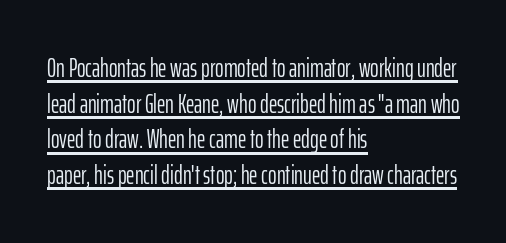
The type is set solid horizontally, with unmodified tracking. The line-height multiplier appears to be the usual default. Stroke thickness stays within the range of a standard reading face or lighter. The paragraph has a hard left edge and a soft right edge.
